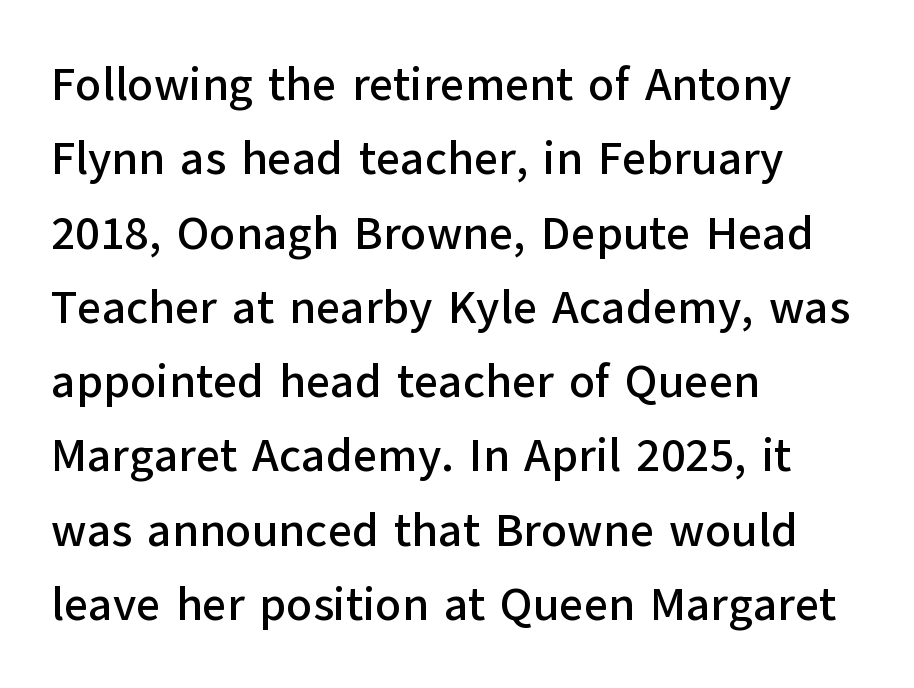
The image shows 47 px sans-serif type, upright; set left-aligned, normal line spacing (1.58x), normal letter spacing, not underlined; low stroke contrast and a medium x-height.
